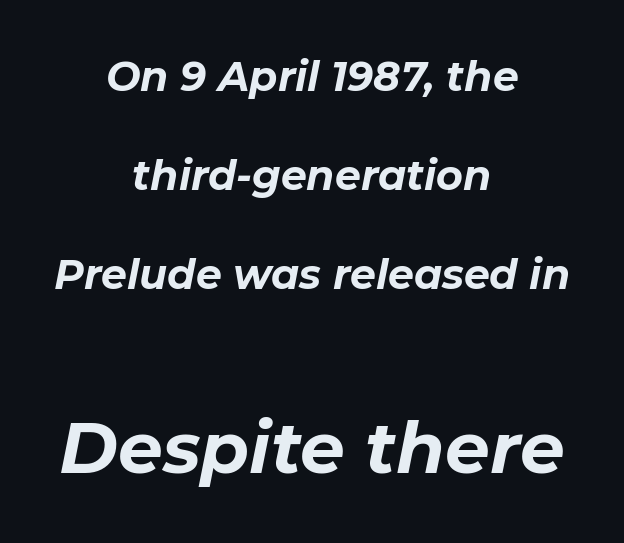
Is this a fixed-width face? No — the glyphs have proportional, varying widths. Compared with typical body copy, the letter spacing here is the same. Observe the lean: these are italic letterforms. Anything drawn beneath the words? Only blank space. The lines in this sample share a center point and differ in where they start and stop. Larger block? The one below; the one above is distinctly smaller.
